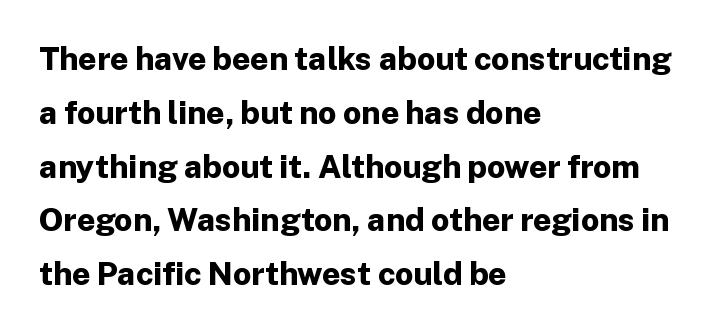
Q: Is the text bold? A: Yes.
Q: Is the text italic (slanted)? A: No, it is upright.
Q: Is the typeface a serif or a sans-serif typeface? A: Sans-serif.
Q: Is the text underlined? A: No.
Q: How is the paragraph aligned? A: Left-aligned.
Q: Is the spacing between letters normal or unusually wide? A: Normal.
Q: Is the spacing between lines tight, normal or loose? A: Normal.
Q: Width (condensed, normal, or wide)? A: Normal.
Q: Stroke contrast? A: Low.
Q: x-height? A: Medium.
Q: Monospaced? A: No.
